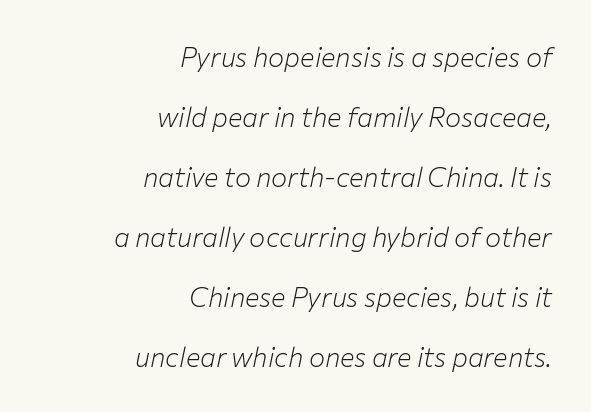
The characters are drawn with everyday or finer stroke widths. Words appear dense and cohesive because spacing is normal. Letters rest on an invisible, unmarked baseline. The ragged edge is on the left, which tells us the setting is flush right.
